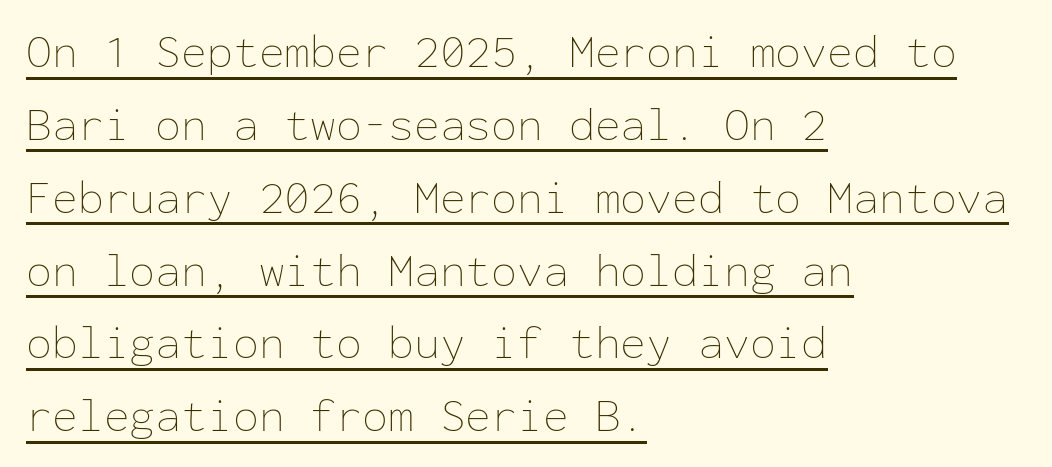
Q: Is the text bold? A: No.
Q: Is the text italic (slanted)? A: No, it is upright.
Q: Is the text underlined? A: Yes.
Q: How is the paragraph aligned? A: Left-aligned.
Q: Is the spacing between letters normal or unusually wide? A: Normal.
Q: Is the spacing between lines tight, normal or loose? A: Normal.
Q: Width (condensed, normal, or wide)? A: Normal.
Q: Stroke contrast? A: Low.
Q: x-height? A: Medium.
Q: Monospaced? A: Yes.
